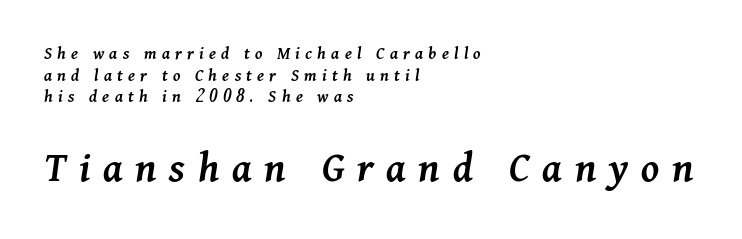
Q: Is the text bold? A: Semi-bold.
Q: Is the text italic (slanted)? A: Yes, it leans right by about 11 degrees.
Q: Is the text underlined? A: No.
Q: How is the paragraph aligned? A: Left-aligned.
Q: Is the spacing between letters normal or unusually wide? A: Unusually wide.
Q: Which block of text is set in a larger size, the first (top) or the second (bottom)? A: The second (bottom) one.
Q: Width (condensed, normal, or wide)? A: Normal.
Q: Stroke contrast? A: Medium.
Q: x-height? A: Medium.
Q: Monospaced? A: No.
